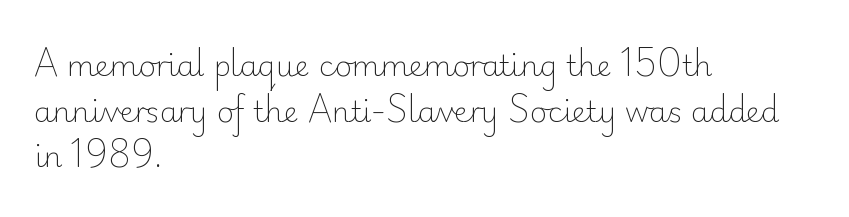
This block has exactly the height ordinary leading produces. Here the designer chose a conventional face with non-uniform glyph widths. Descenders are the only things crossing below the line. No italicization has been applied; the sample stays upright. The line texture is even and compact thanks to regular tracking. These glyphs show unthickened strokes, regular width or finer.
